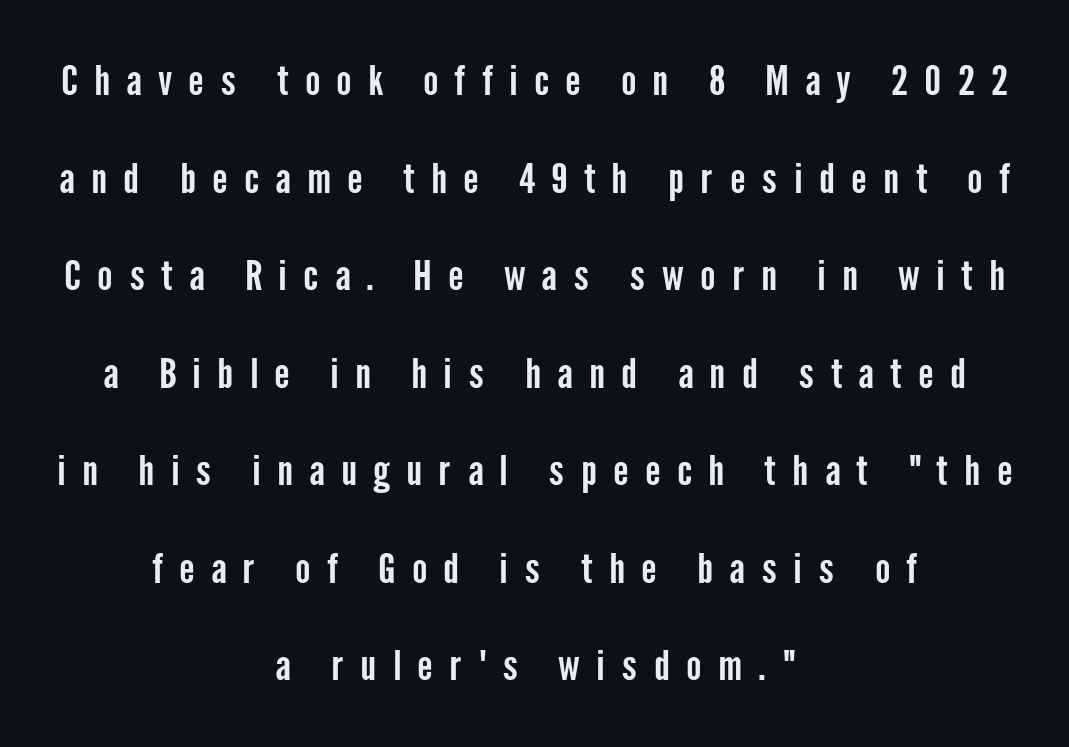
The image shows 41 px condensed sans-serif type, upright; set centered, loose line spacing (2.38x), unusually wide letter spacing (+0.4 em), not underlined; low stroke contrast and a medium x-height.
